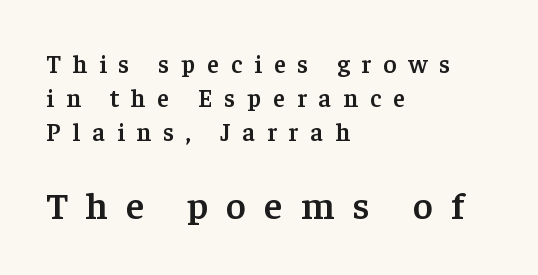
The image shows 38 px semibold serif type, upright; set left-aligned, normal line spacing (1.37x), unusually wide letter spacing (+0.48 em), not underlined; the second (bottom) block is 1.52x larger; low stroke contrast and a medium x-height.
